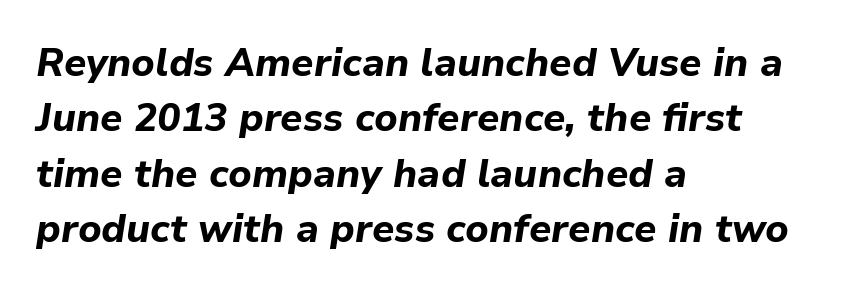
Q: Is the text bold? A: Yes.
Q: Is the text italic (slanted)? A: Yes, it leans right by about 9 degrees.
Q: Is the text underlined? A: No.
Q: How is the paragraph aligned? A: Left-aligned.
Q: Is the spacing between letters normal or unusually wide? A: Normal.
Q: Is the spacing between lines tight, normal or loose? A: Normal.
Q: Width (condensed, normal, or wide)? A: Normal.
Q: Stroke contrast? A: Low.
Q: x-height? A: Medium.
Q: Monospaced? A: No.
